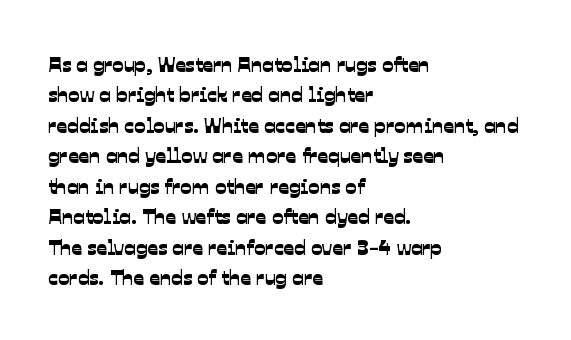
In CSS terms this would be text-align: left. Quick note: interline space is typical. Students, note that the glyphs here touch the page at normal intervals. This rendering features lettering with no underline.
